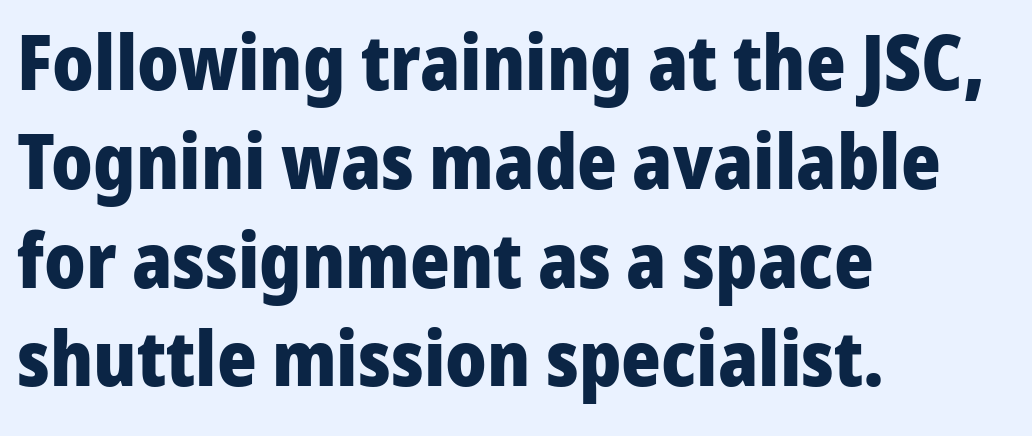
The image shows 76 px heavy sans-serif type, upright; set left-aligned, normal line spacing (1.3x), normal letter spacing, not underlined; low stroke contrast and a medium x-height.
